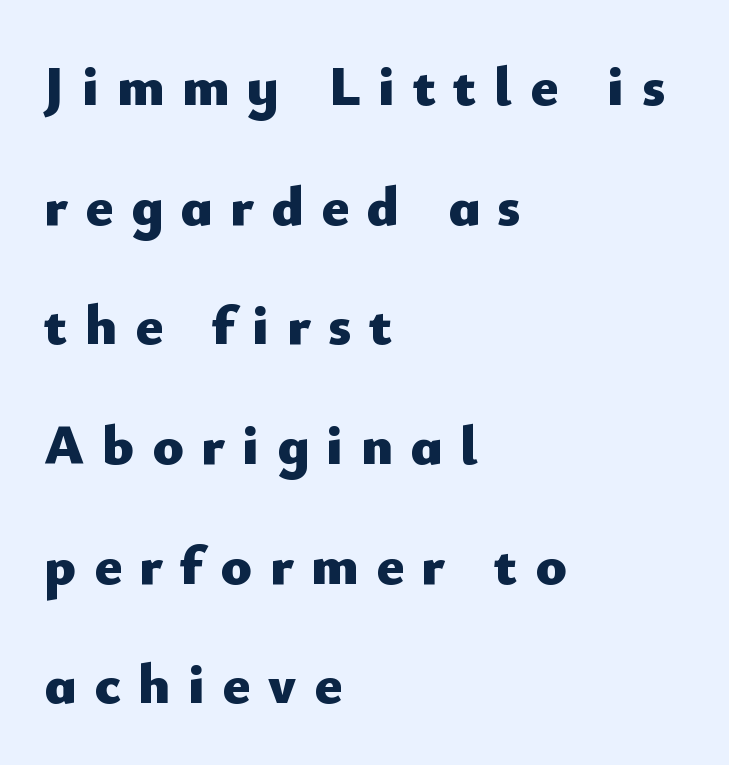
The image shows 57 px heavy sans-serif type, upright; set left-aligned, loose line spacing (2.1x), unusually wide letter spacing (+0.31 em), not underlined; low stroke contrast and a small x-height.
